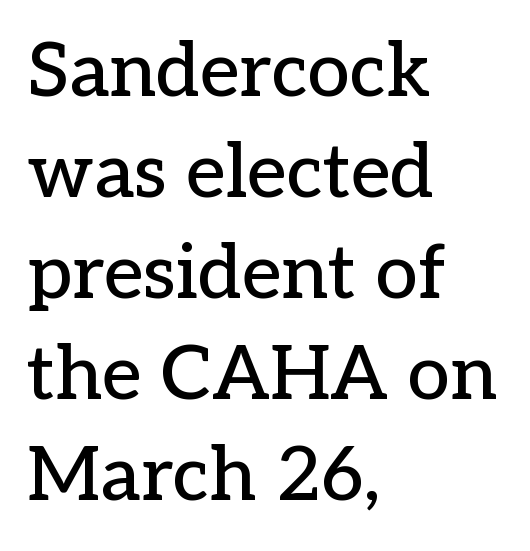
Q: Is the text italic (slanted)? A: No, it is upright.
Q: Is the typeface a serif or a sans-serif typeface? A: Serif.
Q: Is the text underlined? A: No.
Q: How is the paragraph aligned? A: Left-aligned.
Q: Is the spacing between letters normal or unusually wide? A: Normal.
Q: Is the spacing between lines tight, normal or loose? A: Normal.
Q: Width (condensed, normal, or wide)? A: Normal.
Q: Stroke contrast? A: Low.
Q: x-height? A: Medium.
Q: Monospaced? A: No.
